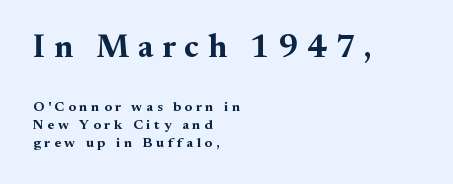
{"serif": "yes", "italic": "no", "bold": "yes", "weight": "bold", "width": "normal", "stroke_contrast": "medium", "x_height": "small", "monospaced": "no", "underline": "no", "align": "left", "line_spacing": "normal", "line_spacing_ratio": 1.29, "letter_spacing": "wide", "letter_spacing_em": 0.27, "larger_block": "first", "size_ratio": 2.29, "glyph_px": 32}
